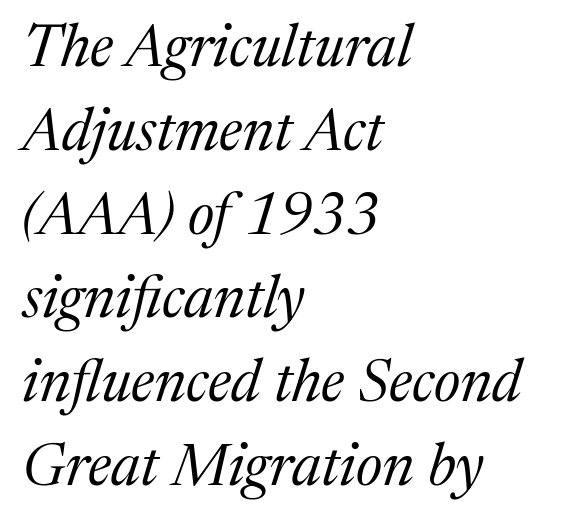
The image shows 59 px regular-weight serif type, italic (leaning right); set left-aligned, normal line spacing (1.42x), normal letter spacing, not underlined; medium stroke contrast and a medium x-height.
